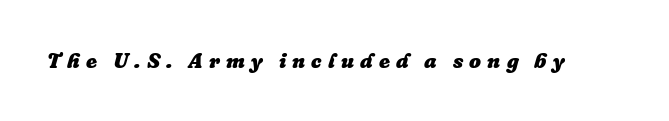
{"italic": "yes", "lean": "right", "slant_degrees": 16, "bold": "yes", "underline": "no", "letter_spacing": "wide", "letter_spacing_em": 0.29, "glyph_px": 21}
